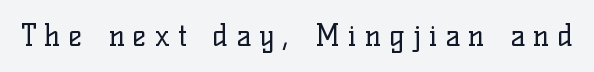
{"serif": "yes", "italic": "no", "bold": "no", "weight": "regular", "width": "normal", "stroke_contrast": "low", "x_height": "medium", "monospaced": "no", "underline": "no", "letter_spacing": "wide", "letter_spacing_em": 0.28, "glyph_px": 29}
